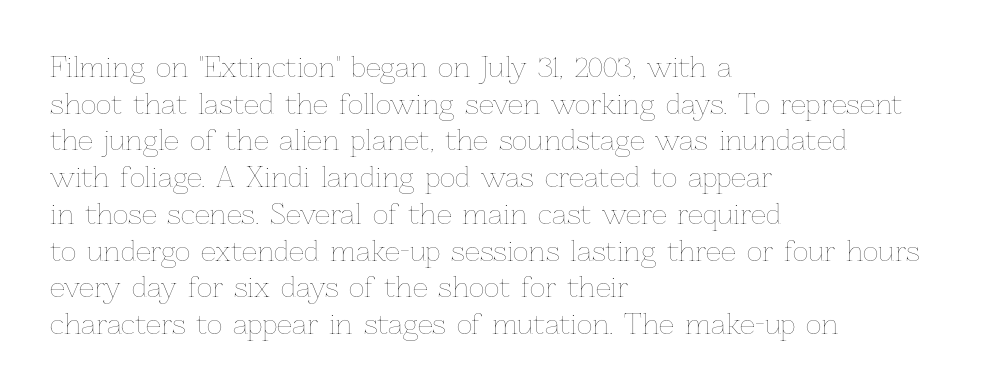
{"italic": "no", "bold": "no", "underline": "no", "align": "left", "line_spacing": "normal", "line_spacing_ratio": 1.36, "letter_spacing": "normal", "letter_spacing_em": 0.0, "glyph_px": 27}
